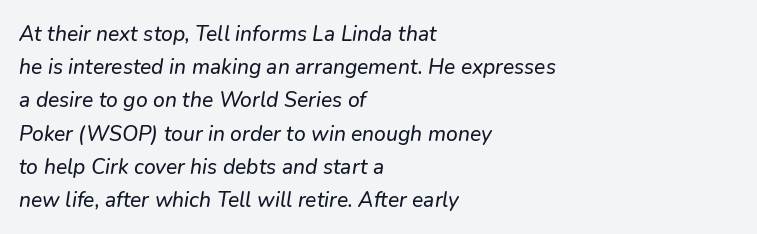
The image shows 21 px text type, italic (leaning right); set left-aligned, normal line spacing (1.58x), normal letter spacing, not underlined.
